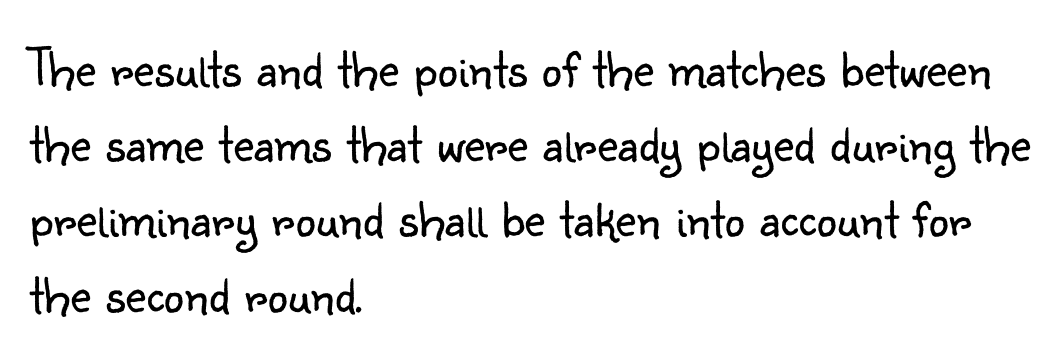
The text block is weighted toward the left margin, trailing off unevenly rightward. Unlike a traditional serif, this face leaves its strokes unadorned. Is there any slant? The stems are plumb. Students, observe: this is what conventionally led text looks like. Is the stroke heavy? The answer is a plain regular-or-lighter.
